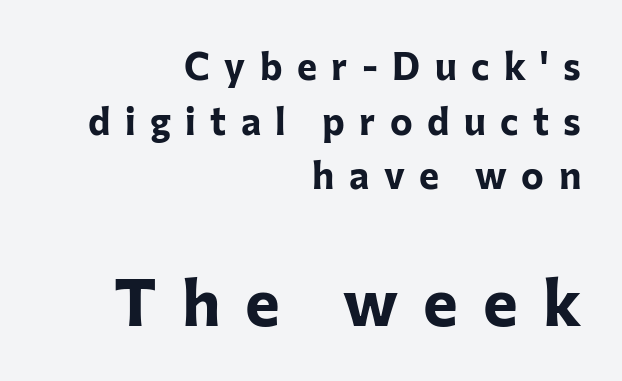
{"serif": "no", "italic": "no", "bold": "yes", "weight": "bold", "width": "normal", "stroke_contrast": "low", "x_height": "medium", "monospaced": "no", "underline": "no", "align": "right", "line_spacing": "normal", "line_spacing_ratio": 1.44, "letter_spacing": "wide", "letter_spacing_em": 0.38, "larger_block": "second", "size_ratio": 1.74, "glyph_px": 66}
